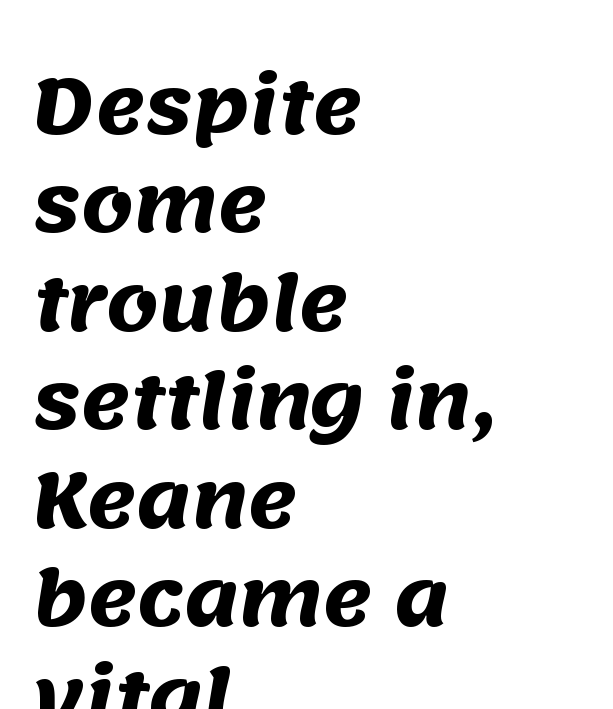
Q: Is the text bold? A: Yes.
Q: Is the typeface a serif or a sans-serif typeface? A: Sans-serif.
Q: Is the text underlined? A: No.
Q: How is the paragraph aligned? A: Left-aligned.
Q: Is the spacing between letters normal or unusually wide? A: Normal.
Q: Is the spacing between lines tight, normal or loose? A: Normal.
Q: Width (condensed, normal, or wide)? A: Normal.
Q: Stroke contrast? A: Medium.
Q: x-height? A: Large.
Q: Monospaced? A: No.
